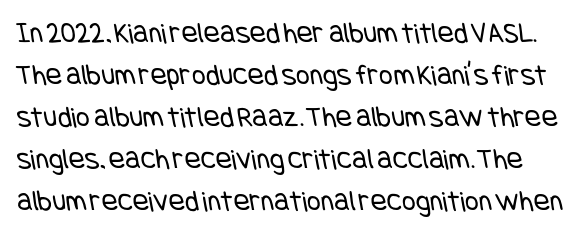
Q: Is the text bold? A: No.
Q: Is the typeface a serif or a sans-serif typeface? A: Sans-serif.
Q: Is the text underlined? A: No.
Q: Is the spacing between letters normal or unusually wide? A: Normal.
Q: Is the spacing between lines tight, normal or loose? A: Normal.
Q: Width (condensed, normal, or wide)? A: Condensed.
Q: Stroke contrast? A: Low.
Q: x-height? A: Large.
